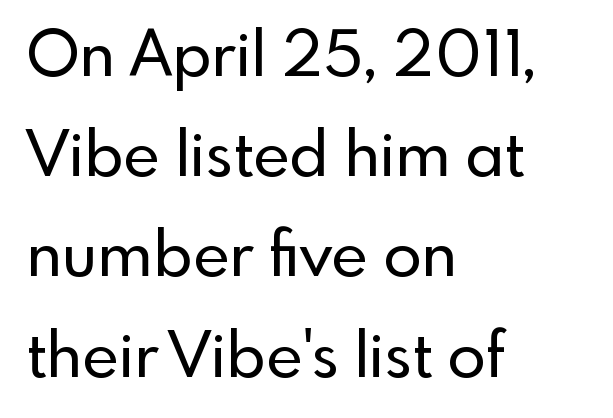
Horizontally, the lines are justified to the leading edge only. Regarding leading, the lines here are spaced in the standard way. I'd call this a sans setting — the letters go barefoot. Note the varied advance widths — an 'i' is clearly narrower than an 'm'.
